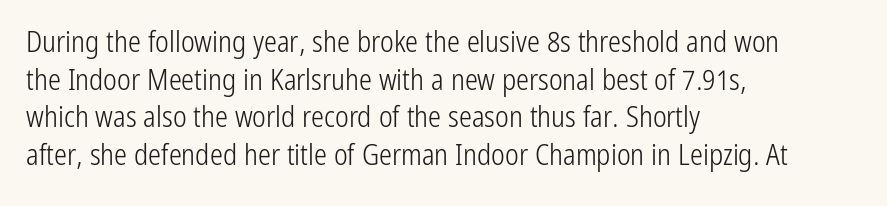
Descender tails drop into unmarked territory. This sample has the flowing, uneven cadence of proportional lettering. Upright lettering throughout. What's the leading like? Ordinary, nothing unusual. Standard letterfit; no display-style spreading of the glyphs. To sum up the face: it is a sans, with no serifs.
